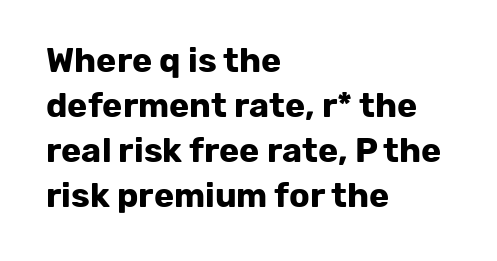
{"serif": "no", "italic": "no", "bold": "yes", "weight": "bold", "width": "normal", "stroke_contrast": "low", "x_height": "medium", "monospaced": "no", "underline": "no", "align": "left", "line_spacing": "normal", "line_spacing_ratio": 1.32, "letter_spacing": "normal", "letter_spacing_em": 0.0, "glyph_px": 34}
